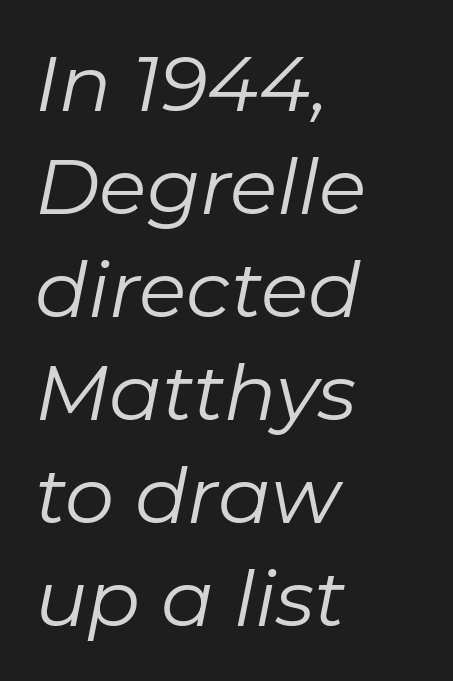
The block of text has a typical density, with ordinary space between rows. The specimen reads as italic at a glance. The characters are drawn with everyday or finer stroke widths. Descender tails drop into unmarked territory. Proportional: the letters do not fall into vertical columns.
